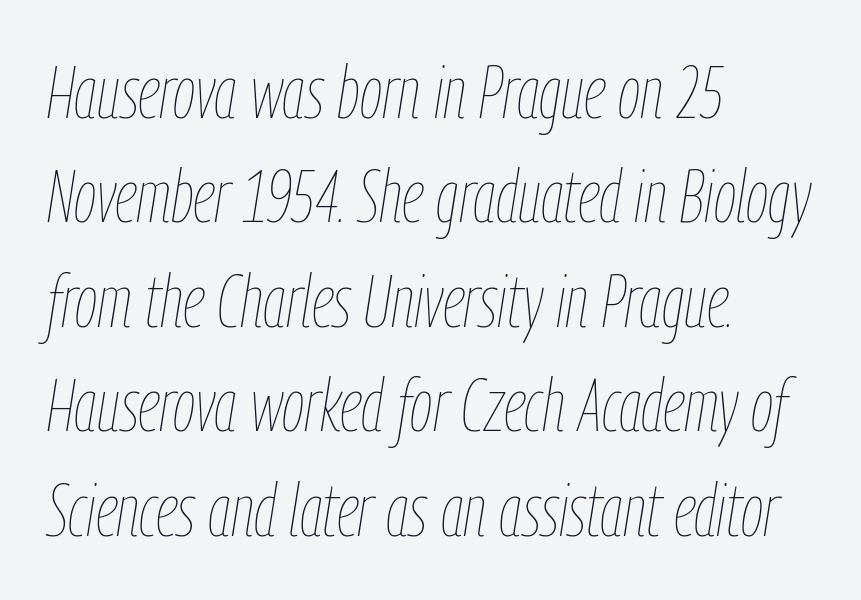
Q: Is the text bold? A: No.
Q: Is the text italic (slanted)? A: Yes, it leans right by about 9 degrees.
Q: Is the text underlined? A: No.
Q: How is the paragraph aligned? A: Left-aligned.
Q: Is the spacing between letters normal or unusually wide? A: Normal.
Q: Is the spacing between lines tight, normal or loose? A: Normal.
Q: Width (condensed, normal, or wide)? A: Condensed.
Q: Stroke contrast? A: Low.
Q: x-height? A: Medium.
Q: Monospaced? A: No.
